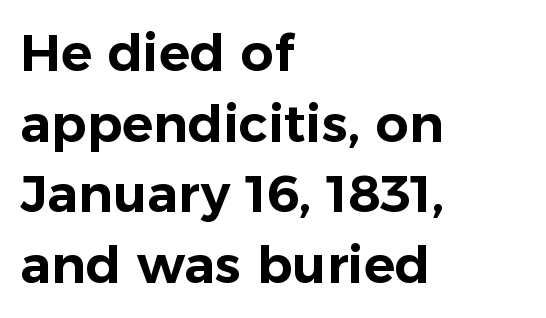
{"serif": "no", "italic": "no", "width": "normal", "stroke_contrast": "low", "x_height": "medium", "monospaced": "no", "underline": "no", "align": "left", "line_spacing": "normal", "line_spacing_ratio": 1.36, "letter_spacing": "normal", "letter_spacing_em": 0.0, "glyph_px": 52}
